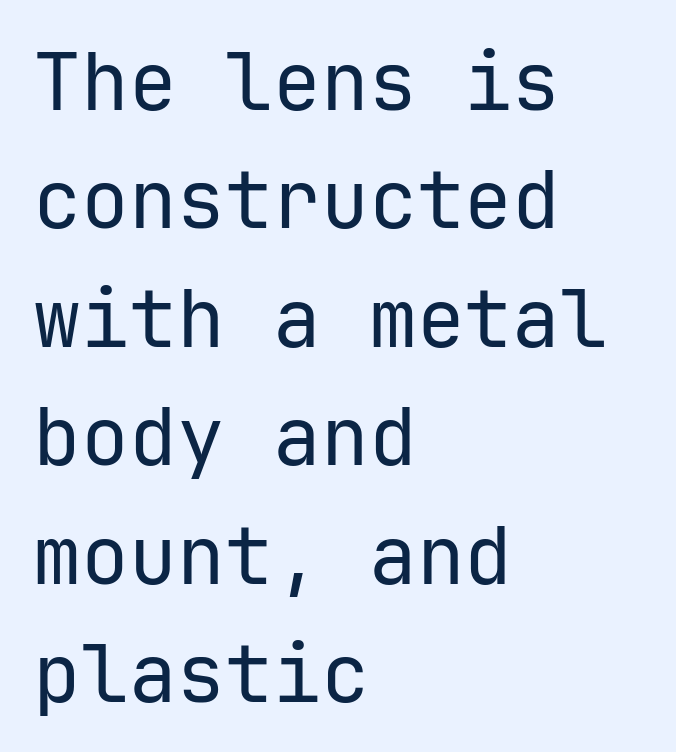
The image shows 80 px regular-weight sans-serif type, upright; set left-aligned, normal line spacing (1.48x), normal letter spacing, not underlined; low stroke contrast and a medium x-height.
